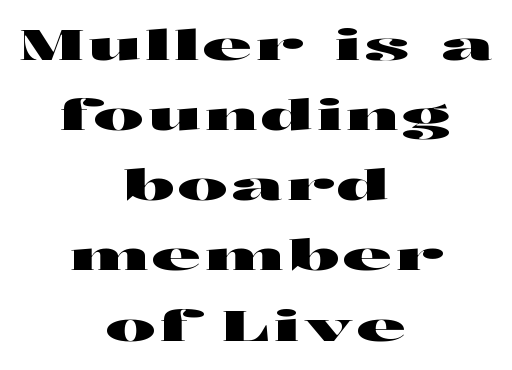
The image shows 42 px wide sans-serif type, upright; set centered, normal line spacing (1.67x), not underlined; high stroke contrast and a medium x-height.
